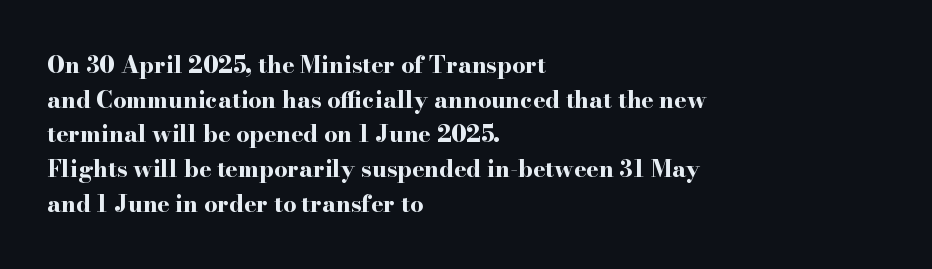
Q: Is the text bold? A: Yes.
Q: Is the text italic (slanted)? A: No, it is upright.
Q: Is the text underlined? A: No.
Q: How is the paragraph aligned? A: Left-aligned.
Q: Is the spacing between letters normal or unusually wide? A: Normal.
Q: Is the spacing between lines tight, normal or loose? A: Normal.
